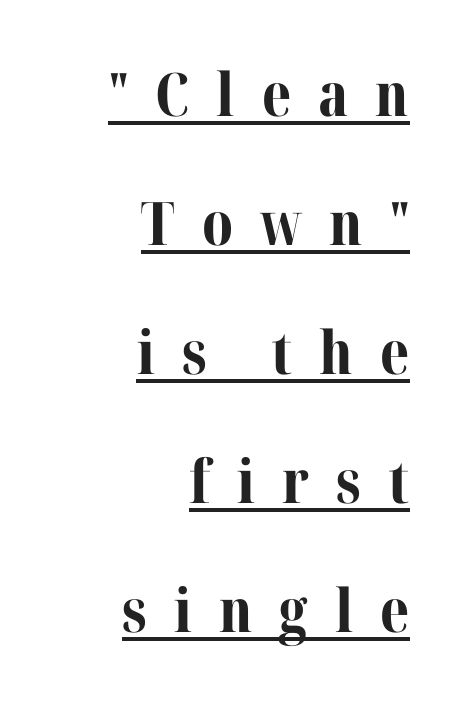
The font's upright variant was chosen for this text. The passage shown is typed in a proportional face where columns would drift. Has an underline been added? It has. Chunky letters — that's bold for sure. The space between consecutive lines is lavish. The passage shown has open, widely tracked lettering throughout.
